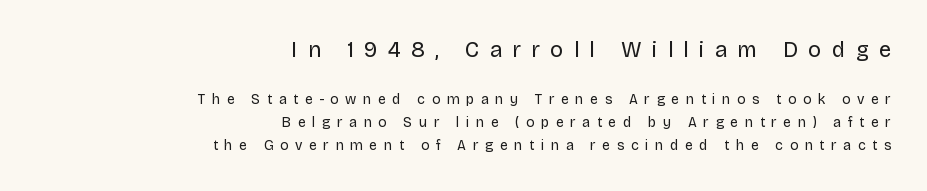
{"italic": "no", "bold": "no", "underline": "no", "align": "right", "line_spacing": "normal", "line_spacing_ratio": 1.65, "letter_spacing": "wide", "letter_spacing_em": 0.47, "larger_block": "first", "size_ratio": 1.57, "glyph_px": 22}
